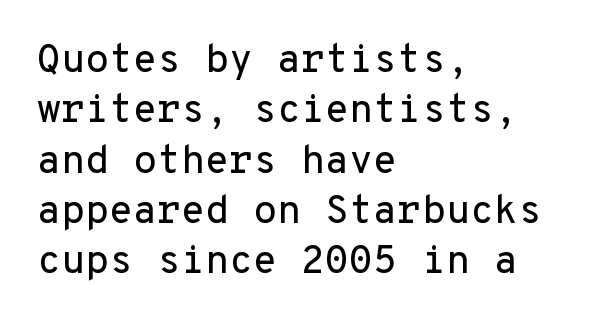
{"serif": "no", "italic": "no", "width": "normal", "stroke_contrast": "low", "x_height": "medium", "monospaced": "yes", "underline": "no", "align": "left", "line_spacing": "normal", "line_spacing_ratio": 1.29, "letter_spacing": "normal", "letter_spacing_em": 0.0, "glyph_px": 39}
